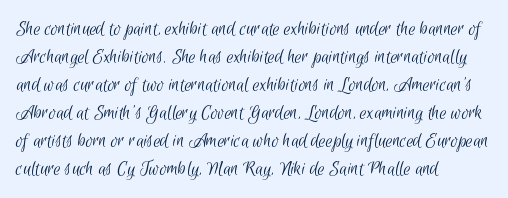
Q: Is the text bold? A: No.
Q: Is the text underlined? A: No.
Q: How is the paragraph aligned? A: Left-aligned.
Q: Is the spacing between letters normal or unusually wide? A: Normal.
Q: Is the spacing between lines tight, normal or loose? A: Normal.
